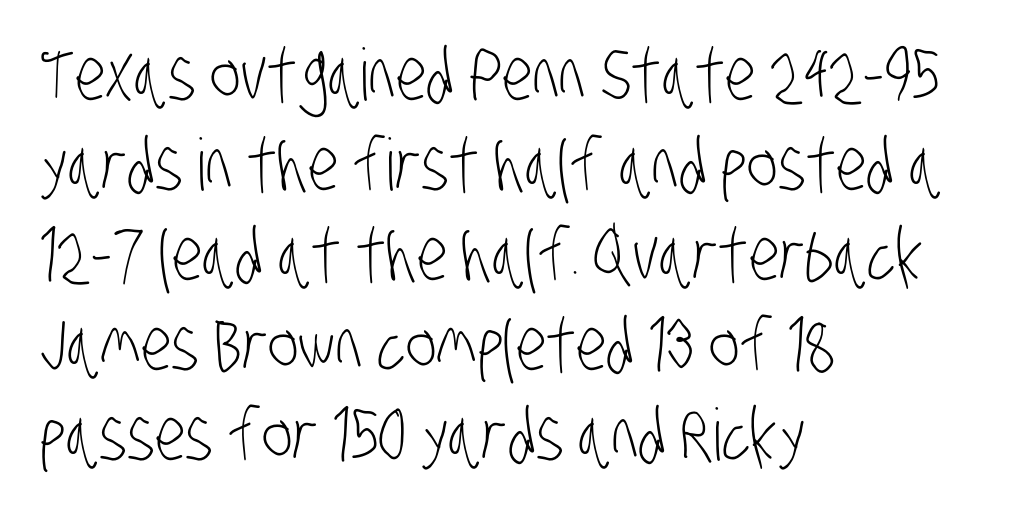
{"serif": "no", "bold": "no", "weight": "light", "width": "condensed", "stroke_contrast": "low", "x_height": "large", "monospaced": "no", "underline": "no", "align": "left", "line_spacing": "normal", "line_spacing_ratio": 1.25, "letter_spacing": "normal", "letter_spacing_em": 0.0, "glyph_px": 72}
